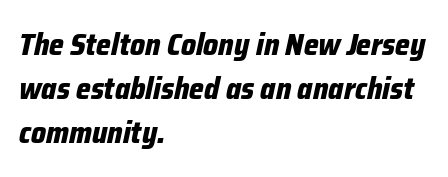
Q: Is the text bold? A: Yes.
Q: Is the text italic (slanted)? A: Yes, it leans right by about 12 degrees.
Q: Is the text underlined? A: No.
Q: How is the paragraph aligned? A: Left-aligned.
Q: Is the spacing between letters normal or unusually wide? A: Normal.
Q: Is the spacing between lines tight, normal or loose? A: Normal.
Q: Width (condensed, normal, or wide)? A: Condensed.
Q: Stroke contrast? A: Low.
Q: x-height? A: Medium.
Q: Monospaced? A: No.
